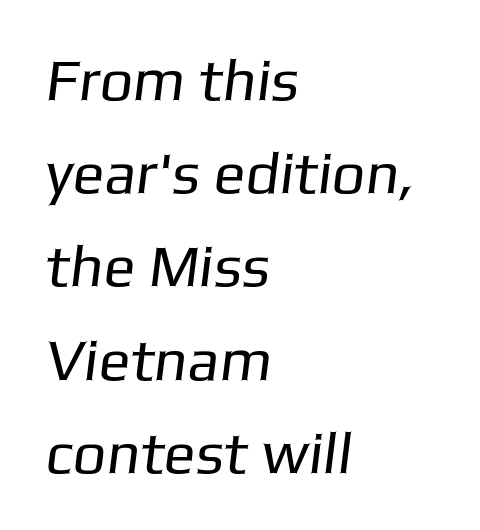
The image shows 59 px regular-weight sans-serif type; set left-aligned, normal line spacing (1.58x), normal letter spacing, not underlined; low stroke contrast and a medium x-height.
